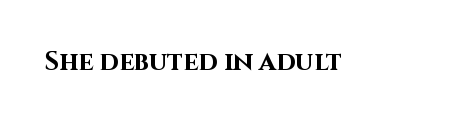
{"italic": "no", "bold": "yes", "underline": "no", "letter_spacing": "normal", "letter_spacing_em": 0.0, "glyph_px": 26}
